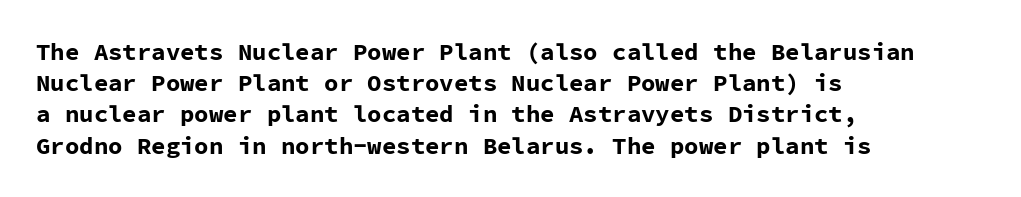
Every letter is thick-stroked: bold, no question. Line starts are locked; line ends wander. What's the leading like? Ordinary, nothing unusual. Glance below the letters and you will spot only blank space.
